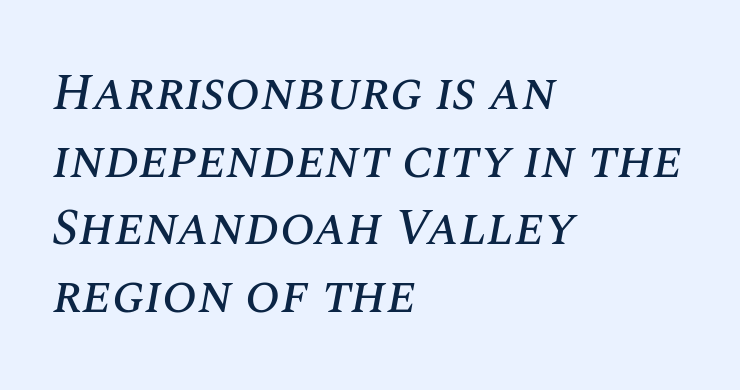
{"italic": "yes", "lean": "right", "slant_degrees": 10, "width": "normal", "stroke_contrast": "medium", "x_height": "large", "monospaced": "no", "underline": "no", "align": "left", "line_spacing": "normal", "line_spacing_ratio": 1.3, "letter_spacing": "normal", "letter_spacing_em": 0.0, "glyph_px": 52}
